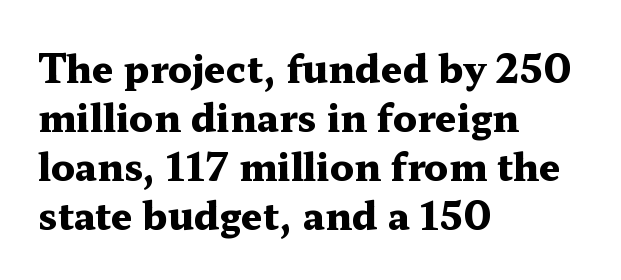
The image shows 38 px heavy, wide serif type, upright; set left-aligned, normal line spacing (1.29x), normal letter spacing, not underlined; medium stroke contrast and a medium x-height.
